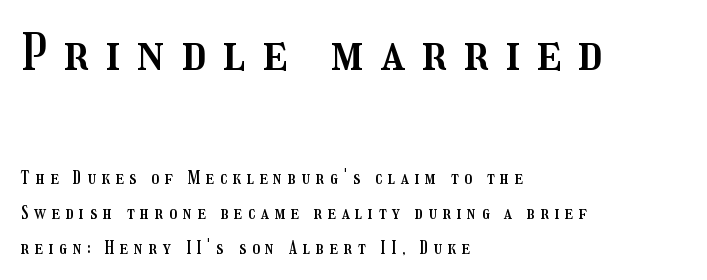
Horizontal alignment here is leftward, the default for most running prose. Compare the two chunks: the upper has the greater cap height. The passage shown has open, widely tracked lettering throughout. You could fit nearly another row in the gap between these rows.
